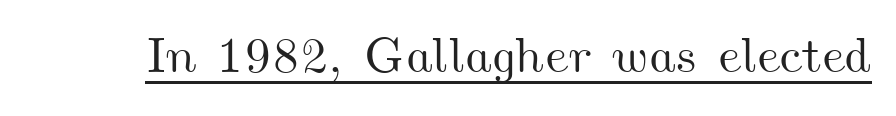
Q: Is the text underlined? A: Yes.
Q: Is the spacing between letters normal or unusually wide? A: Normal.
Q: Width (condensed, normal, or wide)? A: Wide.
Q: Stroke contrast? A: Medium.
Q: x-height? A: Small.
Q: Monospaced? A: No.
